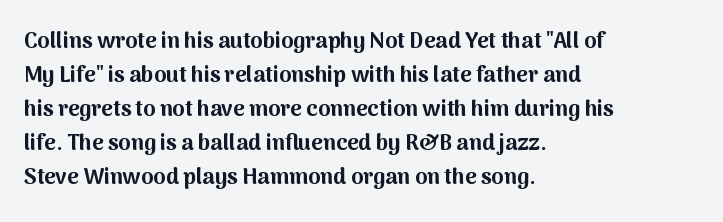
The image shows 22 px bold type, upright; set left-aligned, normal line spacing (1.55x), normal letter spacing, not underlined.
